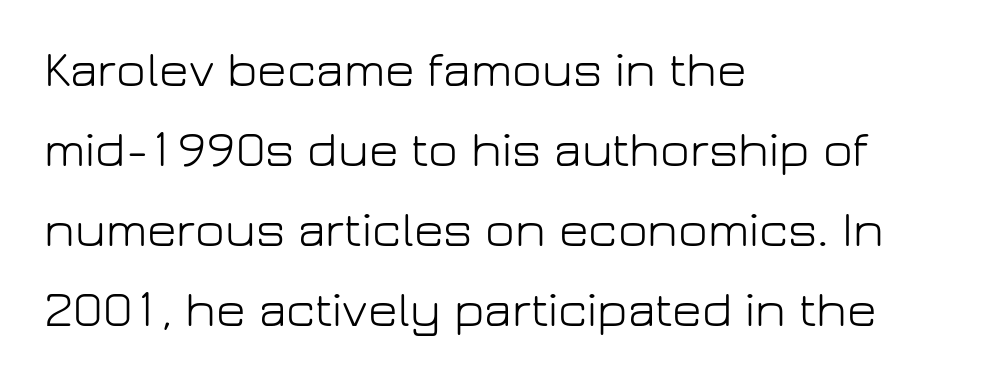
{"serif": "no", "italic": "no", "bold": "no", "weight": "light", "width": "normal", "stroke_contrast": "low", "x_height": "medium", "monospaced": "no", "underline": "no", "align": "left", "line_spacing": "normal", "line_spacing_ratio": 1.57, "letter_spacing": "normal", "letter_spacing_em": 0.0, "glyph_px": 51}
